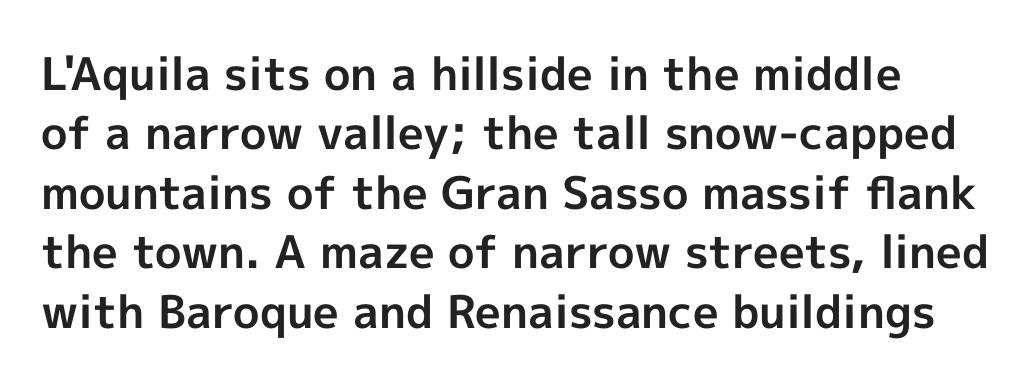
The passage shown is typed in a proportional face where columns would drift. Every letter is thick-stroked: bold, no question. Tall strokes in this sample are plumb rather than angled. Quick note: interline space is typical.
